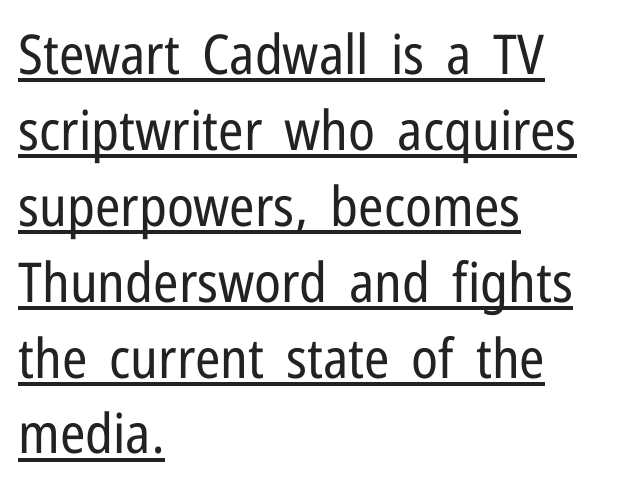
Character widths vary here, with narrow letters taking less room than wide ones. Evenly set lines give the paragraph a standard silhouette. Default kerning and tracking; the words read as compact shapes. When letters stand straight like this, we call the style roman or upright. The passage shown is not bold in any degree. What kind of face is this? One without serifs — a sans.
